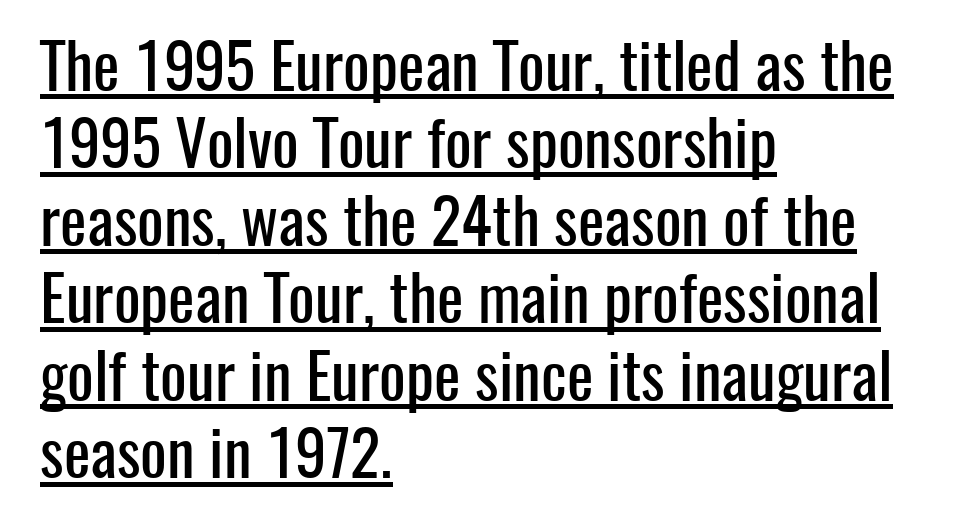
The image shows 63 px condensed sans-serif type, upright; set left-aligned, line spacing 1.23x, normal letter spacing, underlined; low stroke contrast and a medium x-height.
